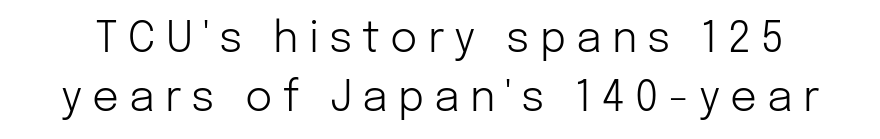
Q: Is the text bold? A: No.
Q: Is the text italic (slanted)? A: No, it is upright.
Q: Is the typeface a serif or a sans-serif typeface? A: Sans-serif.
Q: Is the text underlined? A: No.
Q: Is the spacing between letters normal or unusually wide? A: Unusually wide.
Q: Is the spacing between lines tight, normal or loose? A: Normal.
Q: Width (condensed, normal, or wide)? A: Normal.
Q: Stroke contrast? A: Low.
Q: x-height? A: Medium.
Q: Monospaced? A: No.
